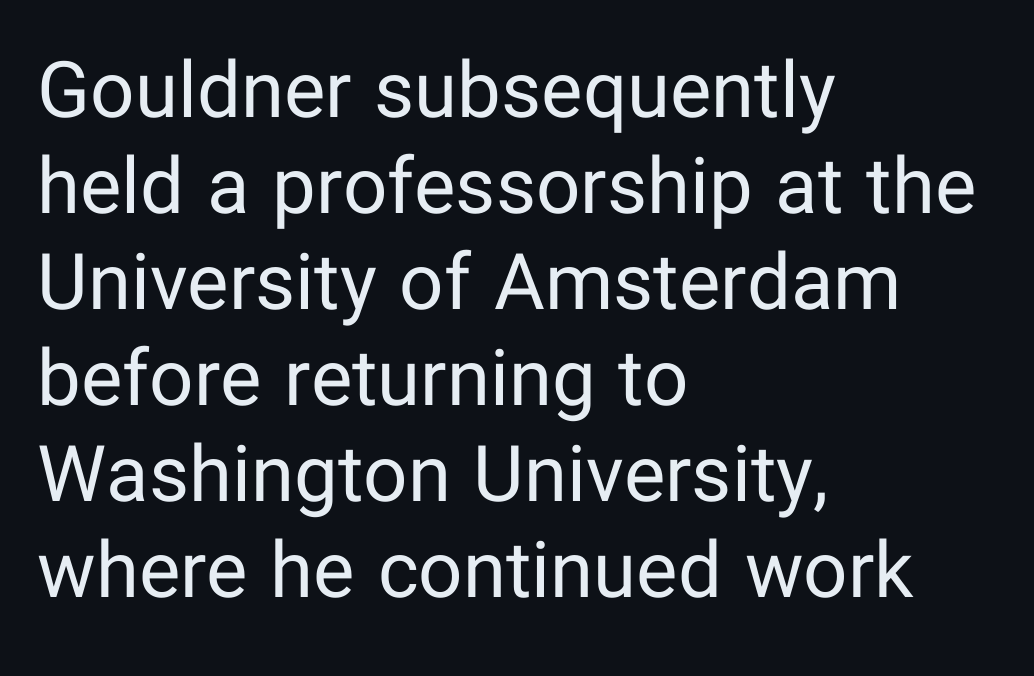
The passage shown is typed in a proportional face where columns would drift. Note: no serifs on the glyphs. Heft: none added — not bold. Each row of text sits above clean, open space.
